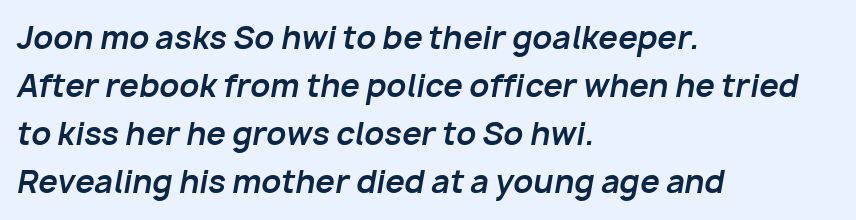
Q: Is the text bold? A: Yes.
Q: Is the text italic (slanted)? A: Yes, it leans right by about 10 degrees.
Q: Is the text underlined? A: No.
Q: How is the paragraph aligned? A: Left-aligned.
Q: Is the spacing between letters normal or unusually wide? A: Normal.
Q: Is the spacing between lines tight, normal or loose? A: Normal.
Q: Width (condensed, normal, or wide)? A: Normal.
Q: Stroke contrast? A: Low.
Q: x-height? A: Medium.
Q: Monospaced? A: No.
